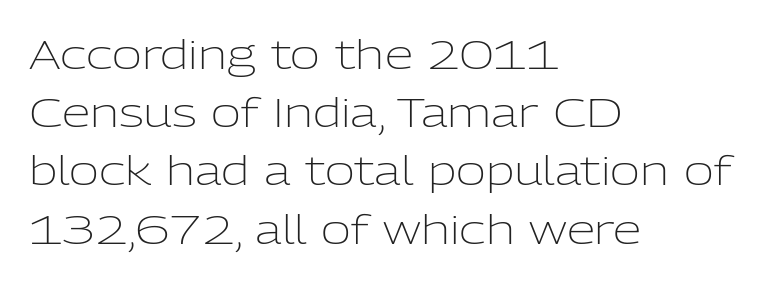
Q: Is the text bold? A: No.
Q: Is the text italic (slanted)? A: No, it is upright.
Q: Is the typeface a serif or a sans-serif typeface? A: Sans-serif.
Q: Is the text underlined? A: No.
Q: How is the paragraph aligned? A: Left-aligned.
Q: Is the spacing between letters normal or unusually wide? A: Normal.
Q: Is the spacing between lines tight, normal or loose? A: Normal.
Q: Width (condensed, normal, or wide)? A: Normal.
Q: Stroke contrast? A: Low.
Q: x-height? A: Medium.
Q: Monospaced? A: No.
